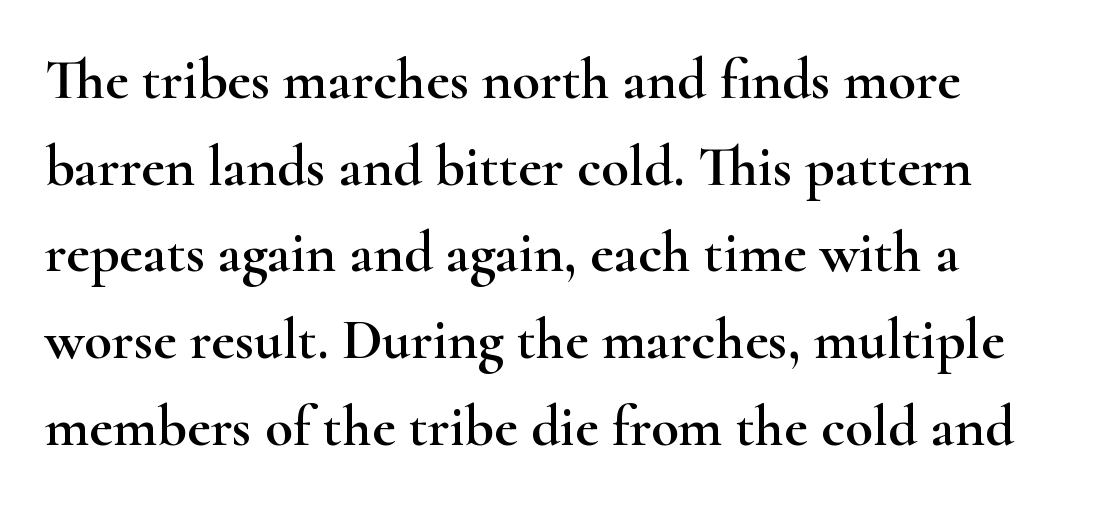
The passage shown has conventional tracking throughout. You could not count columns in this text — the font is proportionally spaced. A roman cut, with each character standing at attention. The rendering uses a moderate line-height, typical for paragraphs.
